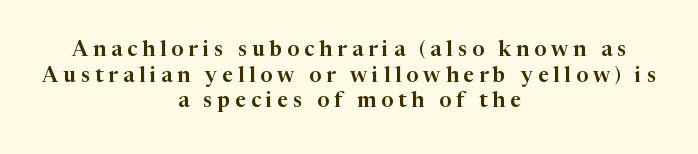
The image shows 21 px text type, upright; set centered, line spacing 1.22x, unusually wide letter spacing (+0.24 em), not underlined.
